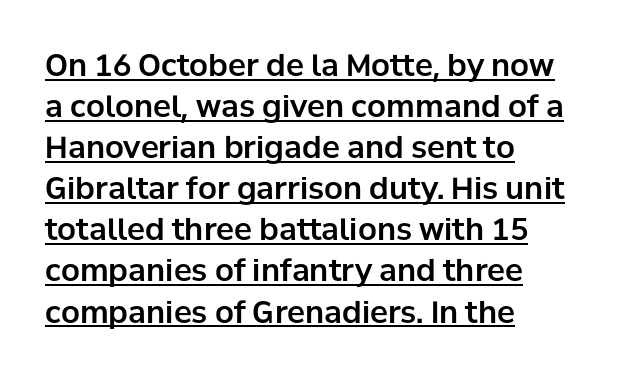
The image shows 30 px sans-serif type, upright; set left-aligned, normal line spacing (1.37x), normal letter spacing, underlined; low stroke contrast and a medium x-height.
